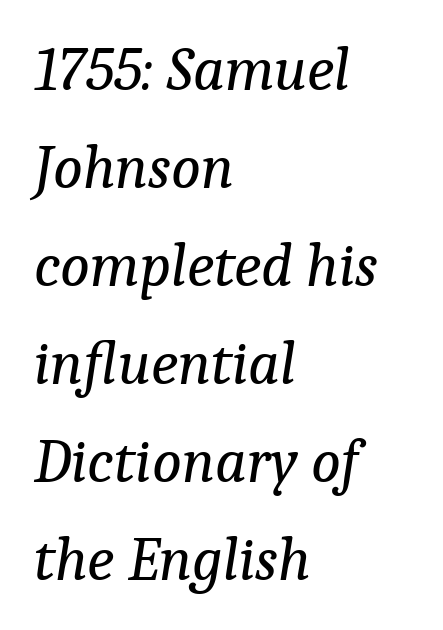
Q: Is the text bold? A: No.
Q: Is the text italic (slanted)? A: Yes, it leans right by about 9 degrees.
Q: Is the typeface a serif or a sans-serif typeface? A: Serif.
Q: Is the text underlined? A: No.
Q: How is the paragraph aligned? A: Left-aligned.
Q: Is the spacing between letters normal or unusually wide? A: Normal.
Q: Is the spacing between lines tight, normal or loose? A: Normal.
Q: Width (condensed, normal, or wide)? A: Normal.
Q: Stroke contrast? A: Low.
Q: x-height? A: Medium.
Q: Monospaced? A: No.
